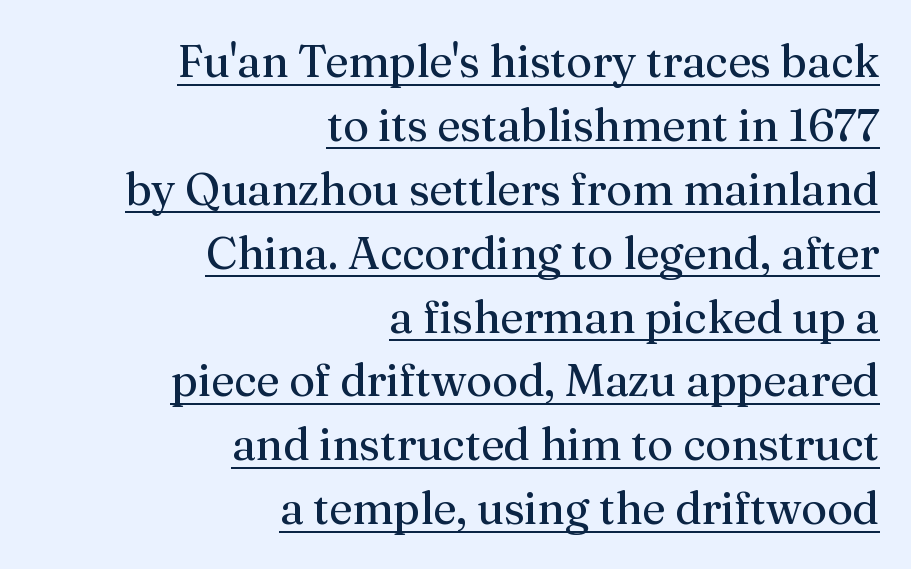
A light-to-regular cut is what we see here. It's the straight-up-and-down kind of type. Rows of type keep a routine distance in the vertical direction. The rendering uses the underline text-decoration.
